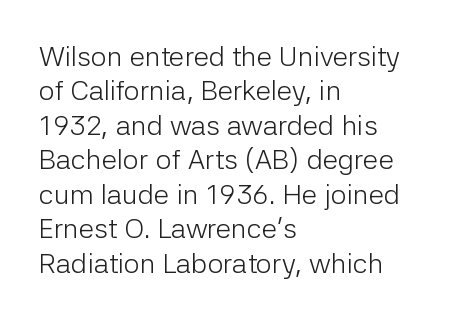
{"serif": "no", "italic": "no", "bold": "no", "weight": "light", "width": "normal", "stroke_contrast": "low", "x_height": "medium", "monospaced": "no", "underline": "no", "align": "left", "line_spacing_ratio": 1.23, "letter_spacing": "normal", "letter_spacing_em": 0.0, "glyph_px": 28}
